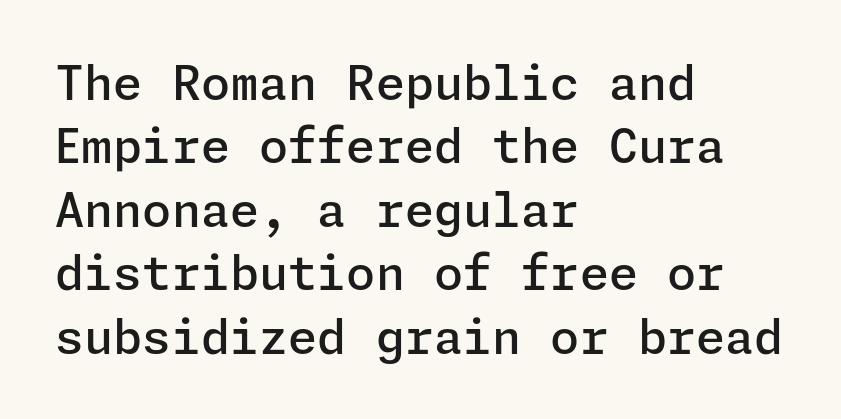
Q: Is the text bold? A: Semi-bold.
Q: Is the text italic (slanted)? A: No, it is upright.
Q: Is the typeface a serif or a sans-serif typeface? A: Sans-serif.
Q: Is the text underlined? A: No.
Q: How is the paragraph aligned? A: Left-aligned.
Q: Is the spacing between letters normal or unusually wide? A: Normal.
Q: Is the spacing between lines tight, normal or loose? A: Normal.
Q: Width (condensed, normal, or wide)? A: Normal.
Q: Stroke contrast? A: Low.
Q: x-height? A: Medium.
